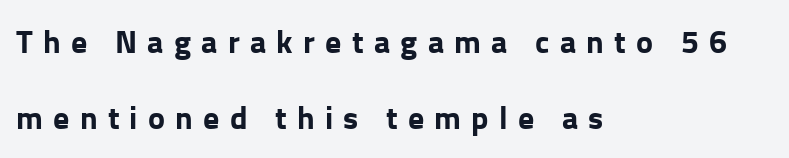
{"serif": "no", "italic": "no", "bold": "yes", "weight": "bold", "width": "normal", "stroke_contrast": "low", "x_height": "medium", "monospaced": "no", "underline": "no", "align": "left", "line_spacing": "loose", "line_spacing_ratio": 2.37, "letter_spacing": "wide", "letter_spacing_em": 0.32, "glyph_px": 32}
